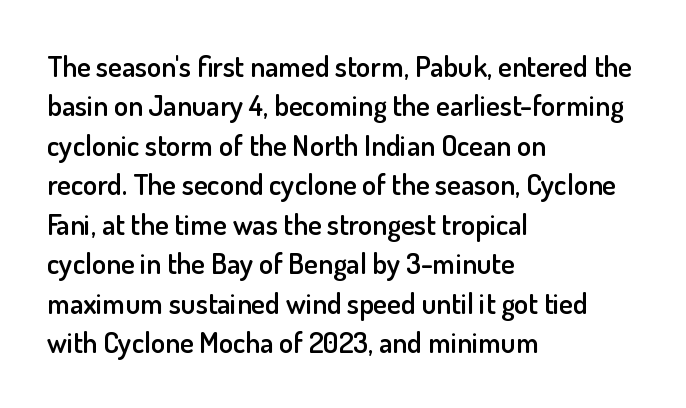
The image shows 29 px semibold sans-serif type, upright; set left-aligned, normal line spacing (1.36x), normal letter spacing, not underlined; low stroke contrast and a small x-height.
